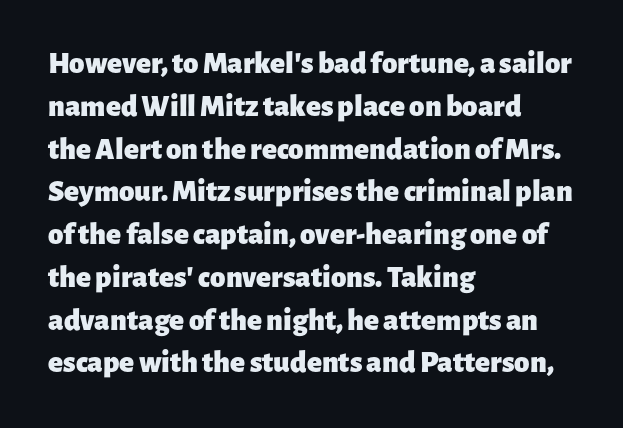
Q: Is the text bold? A: Yes.
Q: Is the text italic (slanted)? A: No, it is upright.
Q: Is the typeface a serif or a sans-serif typeface? A: Sans-serif.
Q: Is the text underlined? A: No.
Q: How is the paragraph aligned? A: Left-aligned.
Q: Is the spacing between letters normal or unusually wide? A: Normal.
Q: Is the spacing between lines tight, normal or loose? A: Normal.
Q: Width (condensed, normal, or wide)? A: Normal.
Q: Stroke contrast? A: Low.
Q: x-height? A: Medium.
Q: Monospaced? A: No.
